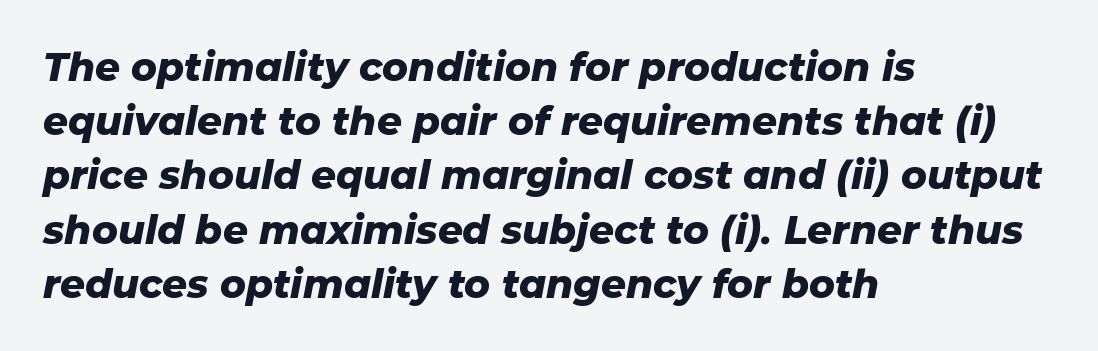
Q: Is the text bold? A: Yes.
Q: Is the text italic (slanted)? A: Yes, it leans right by about 11 degrees.
Q: Is the text underlined? A: No.
Q: How is the paragraph aligned? A: Left-aligned.
Q: Is the spacing between letters normal or unusually wide? A: Normal.
Q: Is the spacing between lines tight, normal or loose? A: Normal.
Q: Width (condensed, normal, or wide)? A: Normal.
Q: Stroke contrast? A: Low.
Q: x-height? A: Medium.
Q: Monospaced? A: No.
